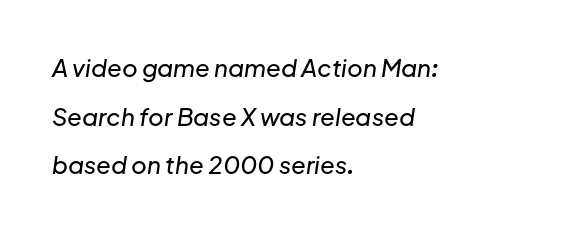
{"italic": "yes", "lean": "right", "slant_degrees": 8, "underline": "no", "align": "left", "line_spacing": "loose", "line_spacing_ratio": 2.03, "letter_spacing": "normal", "letter_spacing_em": 0.0, "glyph_px": 24}
